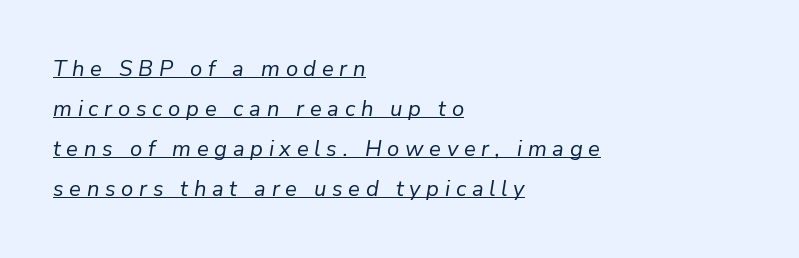
Heaviness? Minimal to ordinary, like unemphasized prose. The tracking jumps out immediately: characters are airy and widely separated. This rendering uses left alignment, leaving the right contour irregular. Yep, that's italic — everything's leaning.
